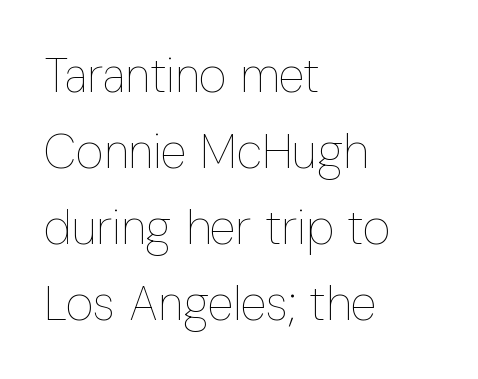
Q: Is the text bold? A: No.
Q: Is the text italic (slanted)? A: No, it is upright.
Q: Is the text underlined? A: No.
Q: How is the paragraph aligned? A: Left-aligned.
Q: Is the spacing between letters normal or unusually wide? A: Normal.
Q: Is the spacing between lines tight, normal or loose? A: Normal.
Q: Width (condensed, normal, or wide)? A: Condensed.
Q: Stroke contrast? A: Low.
Q: x-height? A: Medium.
Q: Monospaced? A: No.
